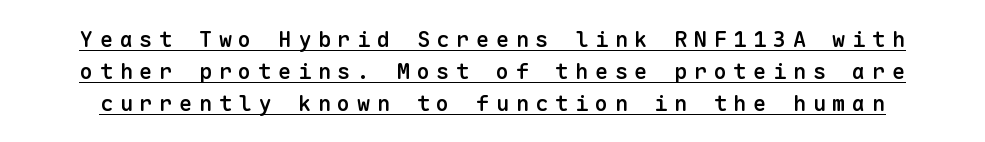
The image shows 22 px text type, upright; set normal line spacing (1.45x), unusually wide letter spacing (+0.3 em), underlined.
